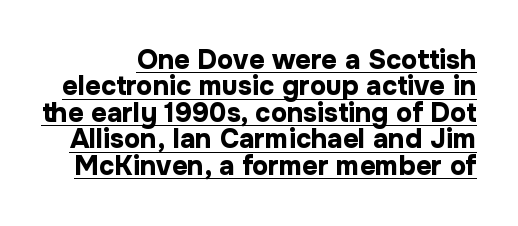
{"italic": "no", "bold": "yes", "underline": "yes", "line_spacing": "tight", "line_spacing_ratio": 0.98, "letter_spacing": "normal", "letter_spacing_em": 0.0, "glyph_px": 27}
